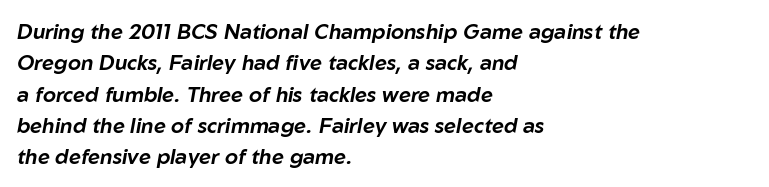
Q: Is the text italic (slanted)? A: Yes, it leans right by about 10 degrees.
Q: Is the text underlined? A: No.
Q: How is the paragraph aligned? A: Left-aligned.
Q: Is the spacing between letters normal or unusually wide? A: Normal.
Q: Is the spacing between lines tight, normal or loose? A: Normal.
